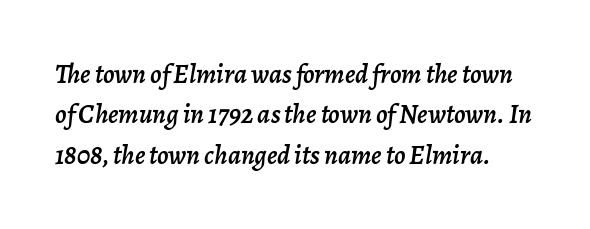
{"italic": "yes", "lean": "right", "slant_degrees": 7, "underline": "no", "line_spacing": "normal", "line_spacing_ratio": 1.5, "letter_spacing": "normal", "letter_spacing_em": 0.0, "glyph_px": 27}
